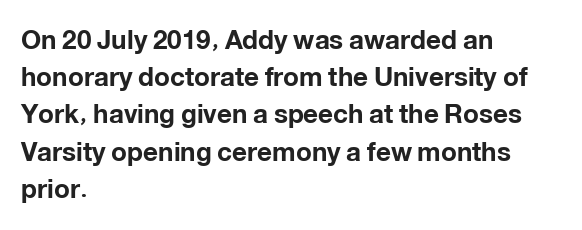
The image shows 26 px bold type, upright; set left-aligned, normal line spacing (1.43x), normal letter spacing, not underlined.
